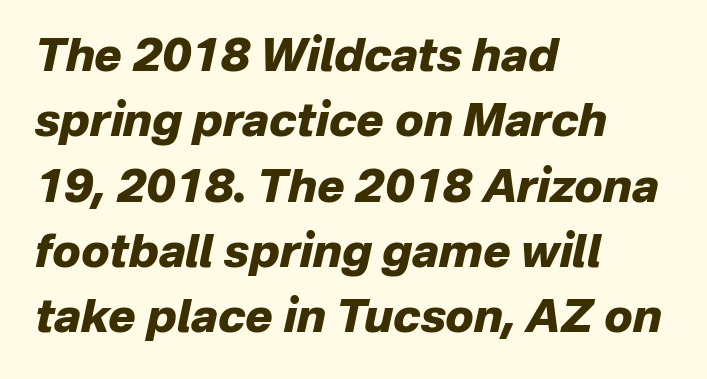
The image shows 46 px heavy type, italic (leaning right); set left-aligned, normal line spacing (1.42x), normal letter spacing, not underlined; low stroke contrast and a medium x-height.
